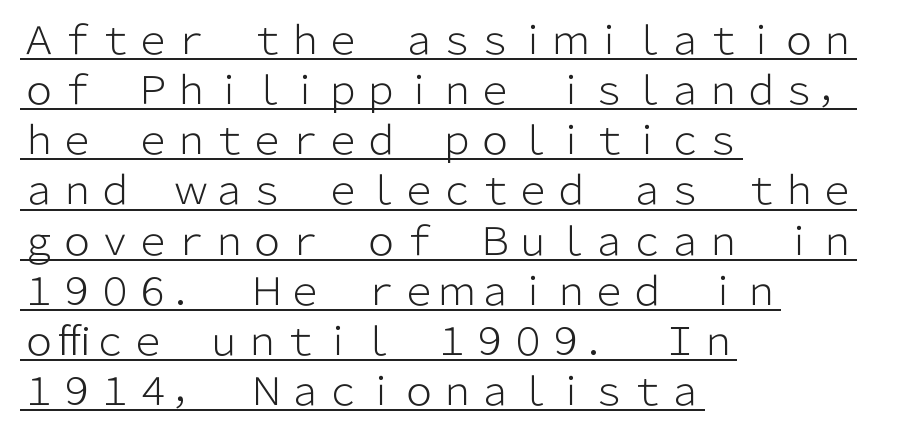
Q: Is the text bold? A: No.
Q: Is the text italic (slanted)? A: No, it is upright.
Q: Is the typeface a serif or a sans-serif typeface? A: Sans-serif.
Q: Is the text underlined? A: Yes.
Q: How is the paragraph aligned? A: Left-aligned.
Q: Is the spacing between letters normal or unusually wide? A: Normal.
Q: Is the spacing between lines tight, normal or loose? A: Normal.
Q: Width (condensed, normal, or wide)? A: Normal.
Q: Stroke contrast? A: Low.
Q: x-height? A: Medium.
Q: Monospaced? A: No.
